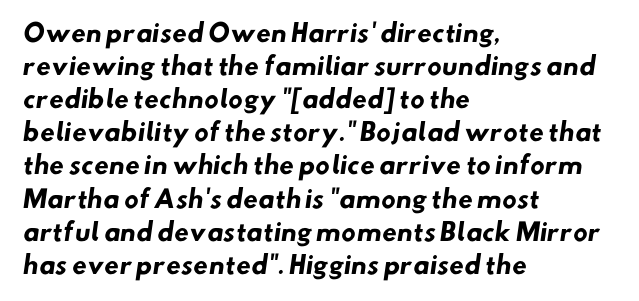
Q: Is the text bold? A: Yes.
Q: Is the text underlined? A: No.
Q: How is the paragraph aligned? A: Left-aligned.
Q: Is the spacing between letters normal or unusually wide? A: Normal.
Q: Is the spacing between lines tight, normal or loose? A: Normal.
